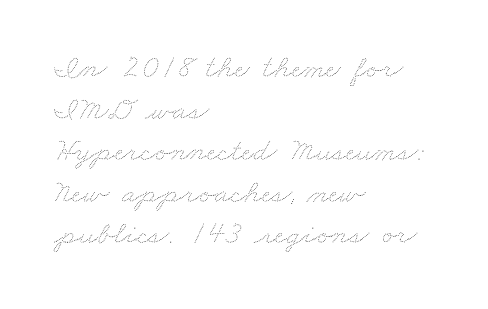
Q: Is the text bold? A: No.
Q: Is the text underlined? A: No.
Q: How is the paragraph aligned? A: Left-aligned.
Q: Is the spacing between letters normal or unusually wide? A: Normal.
Q: Is the spacing between lines tight, normal or loose? A: Normal.
Q: Width (condensed, normal, or wide)? A: Wide.
Q: Stroke contrast? A: Medium.
Q: x-height? A: Small.
Q: Monospaced? A: No.
